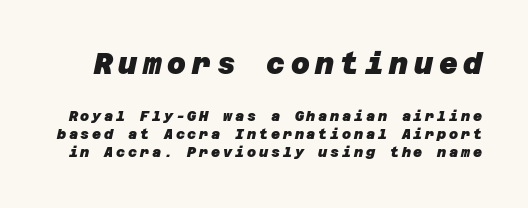
The image shows 29 px heavy sans-serif type; set normal line spacing (1.3x), unusually wide letter spacing (+0.2 em), not underlined; the first (top) block is 2.07x larger; low stroke contrast and a large x-height.
